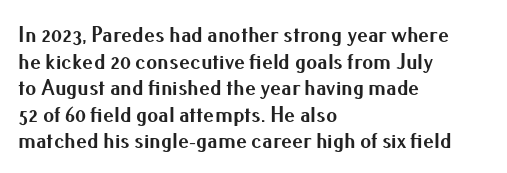
{"italic": "no", "bold": "yes", "underline": "no", "align": "left", "line_spacing_ratio": 1.21, "letter_spacing": "normal", "letter_spacing_em": 0.0, "glyph_px": 22}
